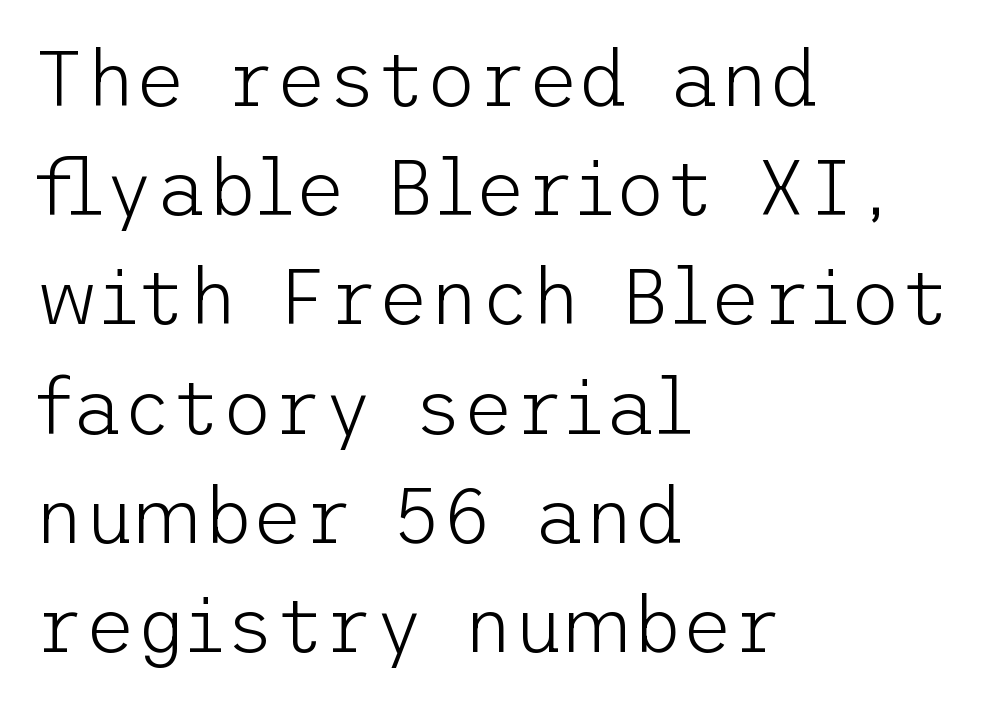
Where is the straight margin? On the left. In terms of posture, this sample is upright. This sample keeps an unexceptional amount of space between lines. Underlining? Definitely not there. Students, note that the glyphs here touch the page at normal intervals.
